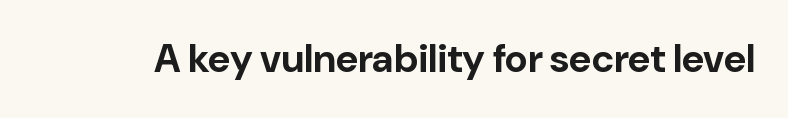
Q: Is the text bold? A: Yes.
Q: Is the text italic (slanted)? A: No, it is upright.
Q: Is the typeface a serif or a sans-serif typeface? A: Sans-serif.
Q: Is the text underlined? A: No.
Q: Is the spacing between letters normal or unusually wide? A: Normal.
Q: Width (condensed, normal, or wide)? A: Normal.
Q: Stroke contrast? A: Low.
Q: x-height? A: Medium.
Q: Monospaced? A: No.
